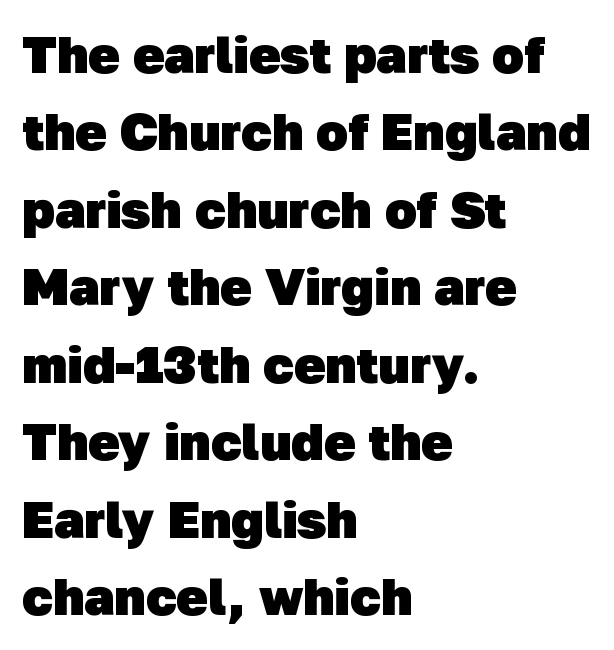
The image shows 52 px heavy sans-serif type; set left-aligned, normal line spacing (1.49x), normal letter spacing, not underlined; low stroke contrast and a medium x-height.
